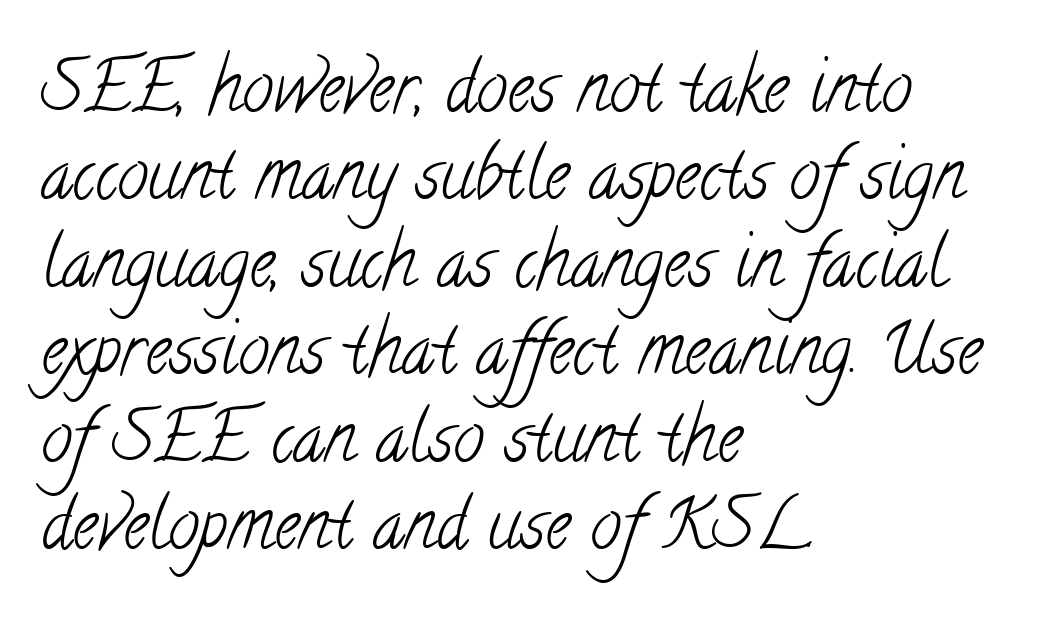
{"serif": "yes", "bold": "no", "weight": "light", "width": "condensed", "stroke_contrast": "low", "x_height": "small", "monospaced": "no", "underline": "no", "align": "left", "line_spacing": "normal", "line_spacing_ratio": 1.25, "letter_spacing": "normal", "letter_spacing_em": 0.0, "glyph_px": 70}
